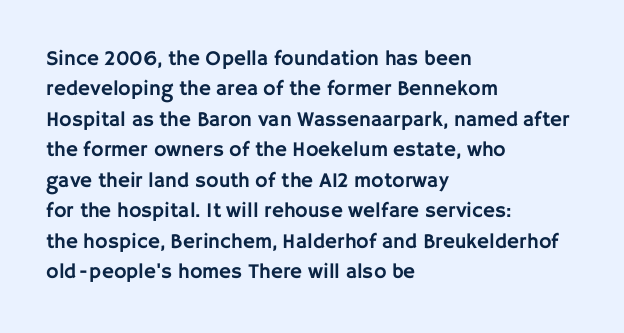
The image shows 21 px text type, upright; set left-aligned, normal line spacing (1.45x), normal letter spacing, not underlined.
